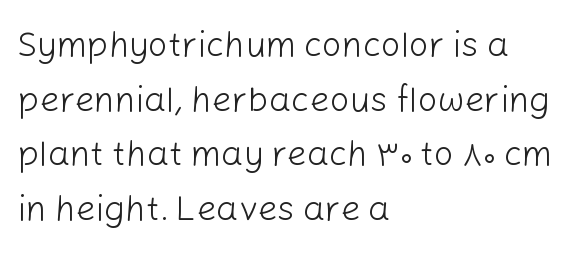
The image shows 35 px light sans-serif type, upright; set left-aligned, normal line spacing (1.56x), normal letter spacing, not underlined; low stroke contrast and a medium x-height.
